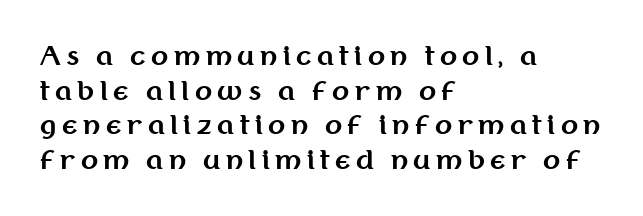
Q: Is the text bold? A: Yes.
Q: Is the text italic (slanted)? A: No, it is upright.
Q: Is the text underlined? A: No.
Q: How is the paragraph aligned? A: Left-aligned.
Q: Is the spacing between letters normal or unusually wide? A: Unusually wide.
Q: Is the spacing between lines tight, normal or loose? A: Normal.
